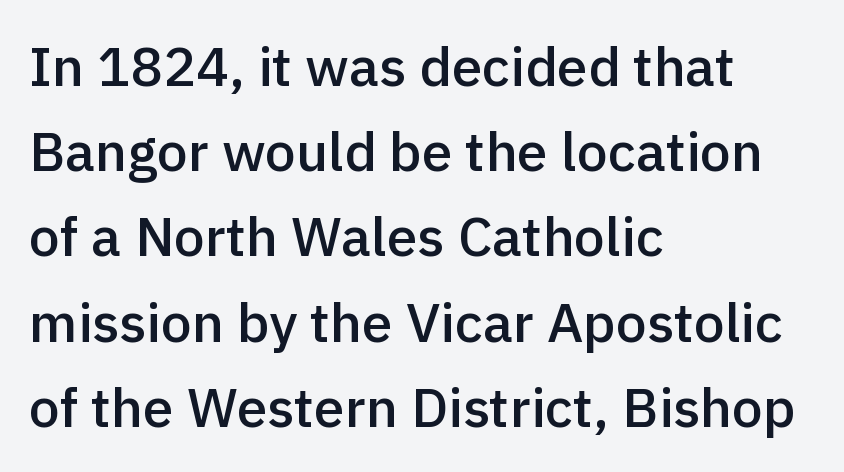
The image shows 55 px semibold sans-serif type, upright; set left-aligned, normal line spacing (1.55x), normal letter spacing, not underlined; a medium x-height.
